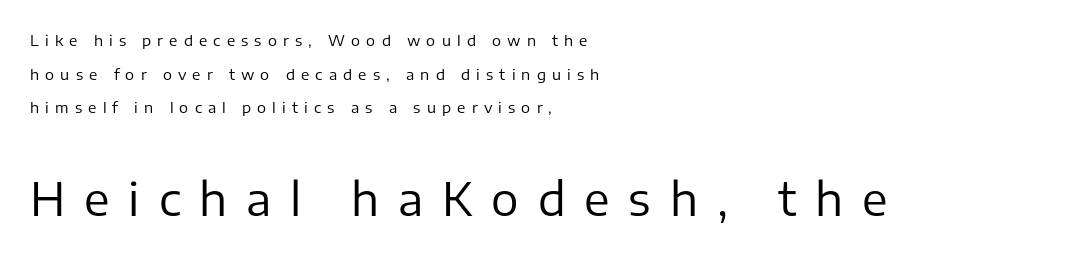
Q: Is the text bold? A: No.
Q: Is the text italic (slanted)? A: No, it is upright.
Q: Is the typeface a serif or a sans-serif typeface? A: Sans-serif.
Q: Is the text underlined? A: No.
Q: How is the paragraph aligned? A: Left-aligned.
Q: Is the spacing between letters normal or unusually wide? A: Unusually wide.
Q: Is the spacing between lines tight, normal or loose? A: Loose.
Q: Which block of text is set in a larger size, the first (top) or the second (bottom)? A: The second (bottom) one.
Q: Width (condensed, normal, or wide)? A: Normal.
Q: Stroke contrast? A: Low.
Q: x-height? A: Medium.
Q: Monospaced? A: No.
